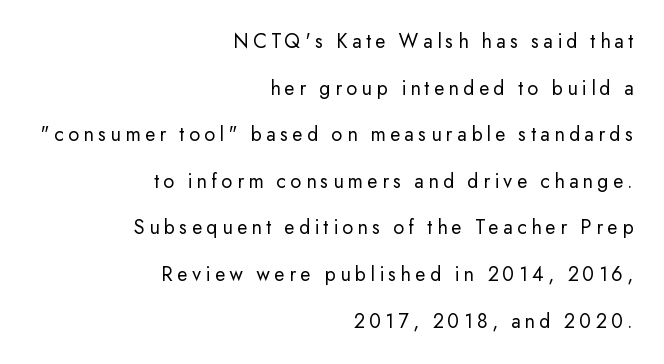
{"italic": "no", "bold": "no", "underline": "no", "align": "right", "line_spacing": "loose", "line_spacing_ratio": 2.22, "letter_spacing": "wide", "letter_spacing_em": 0.21, "glyph_px": 21}
